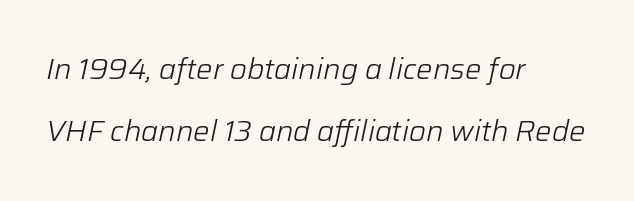
This block would shrink considerably if given ordinary leading; it's expanded now. The baseline area is clear. You could not count columns in this text — the font is proportionally spaced. Stems and bowls with no extra thickness — not bold. Looking at the ascenders, they clearly lean.
